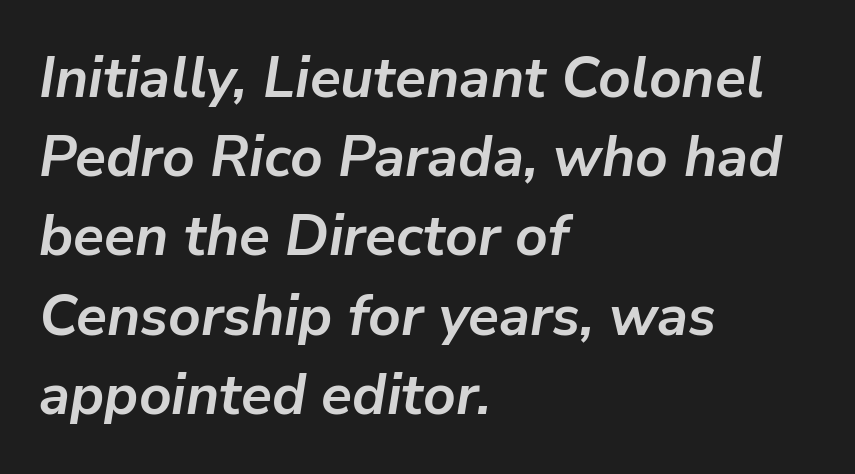
Q: Is the text bold? A: Yes.
Q: Is the text italic (slanted)? A: Yes, it leans right by about 9 degrees.
Q: Is the text underlined? A: No.
Q: How is the paragraph aligned? A: Left-aligned.
Q: Is the spacing between letters normal or unusually wide? A: Normal.
Q: Is the spacing between lines tight, normal or loose? A: Normal.
Q: Width (condensed, normal, or wide)? A: Normal.
Q: Stroke contrast? A: Low.
Q: x-height? A: Medium.
Q: Monospaced? A: No.
